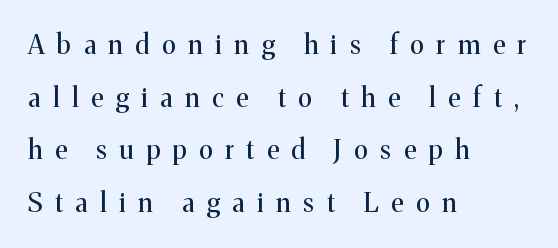
Q: Is the text bold? A: No.
Q: Is the text italic (slanted)? A: No, it is upright.
Q: Is the text underlined? A: No.
Q: How is the paragraph aligned? A: Left-aligned.
Q: Is the spacing between letters normal or unusually wide? A: Unusually wide.
Q: Is the spacing between lines tight, normal or loose? A: Loose.
